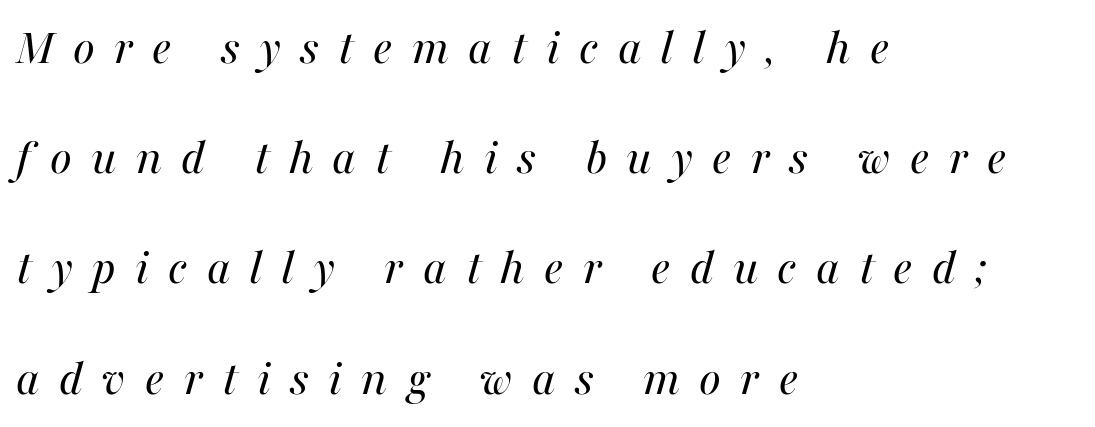
Q: Is the text bold? A: No.
Q: Is the text italic (slanted)? A: Yes, it leans right by about 16 degrees.
Q: Is the text underlined? A: No.
Q: How is the paragraph aligned? A: Left-aligned.
Q: Is the spacing between letters normal or unusually wide? A: Unusually wide.
Q: Is the spacing between lines tight, normal or loose? A: Loose.
Q: Width (condensed, normal, or wide)? A: Normal.
Q: Stroke contrast? A: Medium.
Q: x-height? A: Medium.
Q: Monospaced? A: No.
